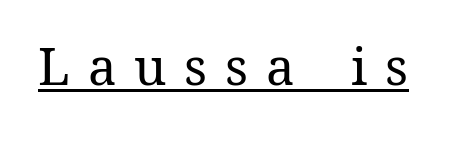
{"italic": "no", "bold": "no", "weight": "regular", "width": "normal", "stroke_contrast": "medium", "x_height": "medium", "monospaced": "no", "underline": "yes", "letter_spacing": "wide", "letter_spacing_em": 0.35, "glyph_px": 51}
